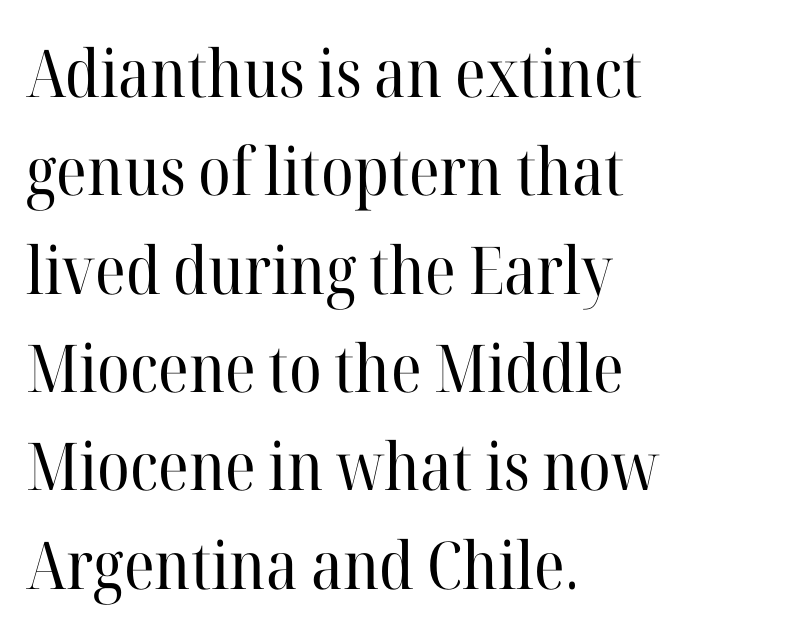
Q: Is the text bold? A: No.
Q: Is the text italic (slanted)? A: No, it is upright.
Q: Is the typeface a serif or a sans-serif typeface? A: Serif.
Q: Is the text underlined? A: No.
Q: How is the paragraph aligned? A: Left-aligned.
Q: Is the spacing between letters normal or unusually wide? A: Normal.
Q: Is the spacing between lines tight, normal or loose? A: Normal.
Q: Width (condensed, normal, or wide)? A: Normal.
Q: Stroke contrast? A: High.
Q: x-height? A: Medium.
Q: Monospaced? A: No.
